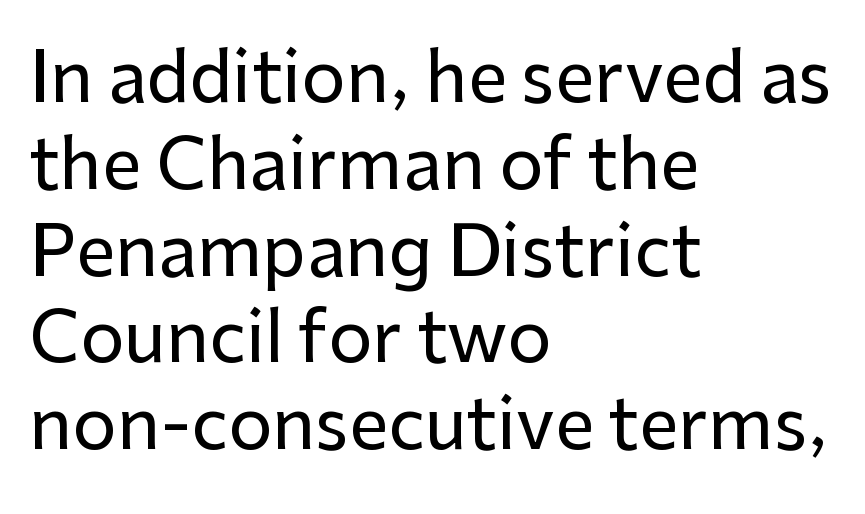
Q: Is the text italic (slanted)? A: No, it is upright.
Q: Is the typeface a serif or a sans-serif typeface? A: Sans-serif.
Q: Is the text underlined? A: No.
Q: How is the paragraph aligned? A: Left-aligned.
Q: Is the spacing between letters normal or unusually wide? A: Normal.
Q: Width (condensed, normal, or wide)? A: Normal.
Q: Stroke contrast? A: Low.
Q: x-height? A: Medium.
Q: Monospaced? A: No.
